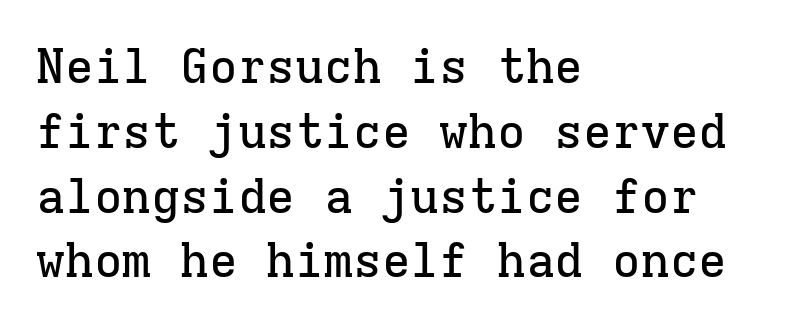
{"serif": "yes", "italic": "no", "width": "normal", "stroke_contrast": "low", "x_height": "medium", "monospaced": "yes", "underline": "no", "align": "left", "line_spacing": "normal", "line_spacing_ratio": 1.35, "letter_spacing": "normal", "letter_spacing_em": 0.0, "glyph_px": 48}
